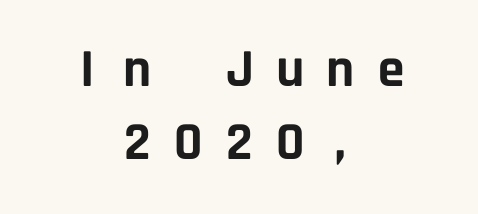
{"serif": "no", "italic": "no", "bold": "yes", "weight": "bold", "width": "normal", "stroke_contrast": "low", "x_height": "large", "monospaced": "yes", "underline": "no", "align": "center", "line_spacing": "normal", "line_spacing_ratio": 1.36, "letter_spacing": "wide", "letter_spacing_em": 0.34, "glyph_px": 54}
